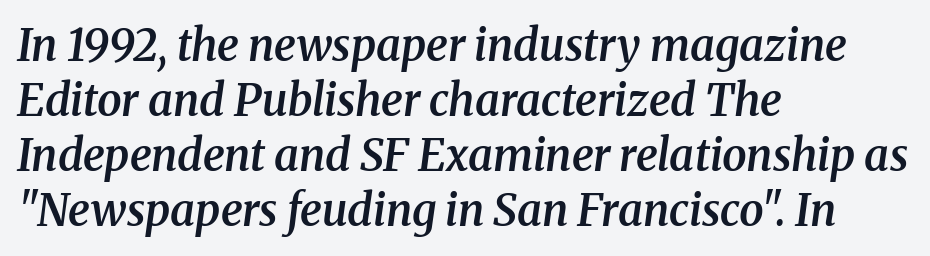
{"serif": "yes", "italic": "yes", "lean": "right", "slant_degrees": 8, "bold": "semi", "weight": "semibold", "width": "normal", "stroke_contrast": "medium", "x_height": "medium", "monospaced": "no", "underline": "no", "align": "left", "line_spacing": "normal", "line_spacing_ratio": 1.25, "letter_spacing": "normal", "letter_spacing_em": 0.0, "glyph_px": 44}
